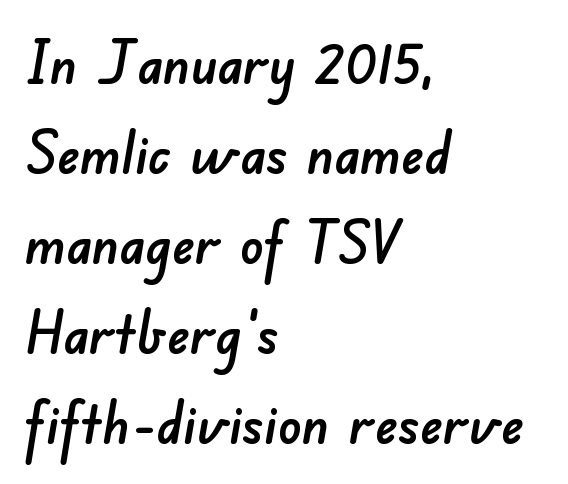
Q: Is the typeface a serif or a sans-serif typeface? A: Sans-serif.
Q: Is the text underlined? A: No.
Q: How is the paragraph aligned? A: Left-aligned.
Q: Is the spacing between letters normal or unusually wide? A: Normal.
Q: Is the spacing between lines tight, normal or loose? A: Normal.
Q: Width (condensed, normal, or wide)? A: Normal.
Q: Stroke contrast? A: Low.
Q: x-height? A: Small.
Q: Monospaced? A: No.
